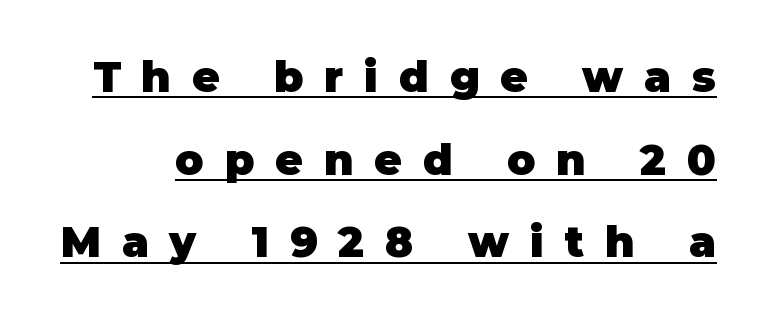
{"serif": "no", "italic": "no", "bold": "yes", "weight": "heavy", "width": "normal", "stroke_contrast": "low", "x_height": "large", "monospaced": "no", "underline": "yes", "line_spacing": "loose", "line_spacing_ratio": 1.97, "letter_spacing": "wide", "letter_spacing_em": 0.5, "glyph_px": 42}
